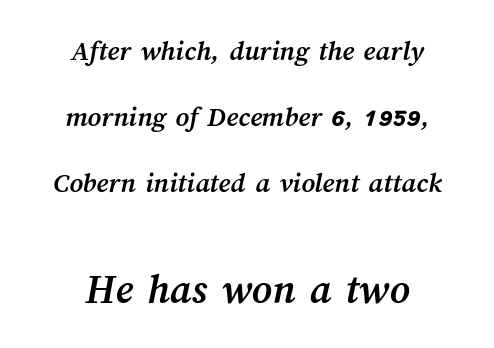
The image shows 43 px semibold type; set centered, loose line spacing (2.27x), normal letter spacing, not underlined; the second (bottom) block is 1.48x larger; medium stroke contrast and a medium x-height.
